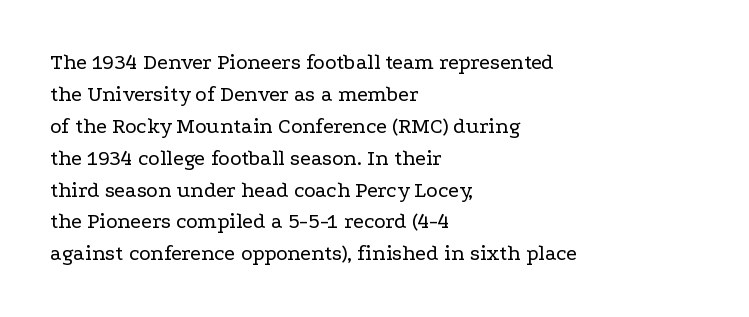
This sample uses an upright cut, with every glyph sitting square on the baseline. Check the space under the baseline: it is left empty. These lines are set flush left with a ragged right edge. Weight: not bold — regular or lighter.
